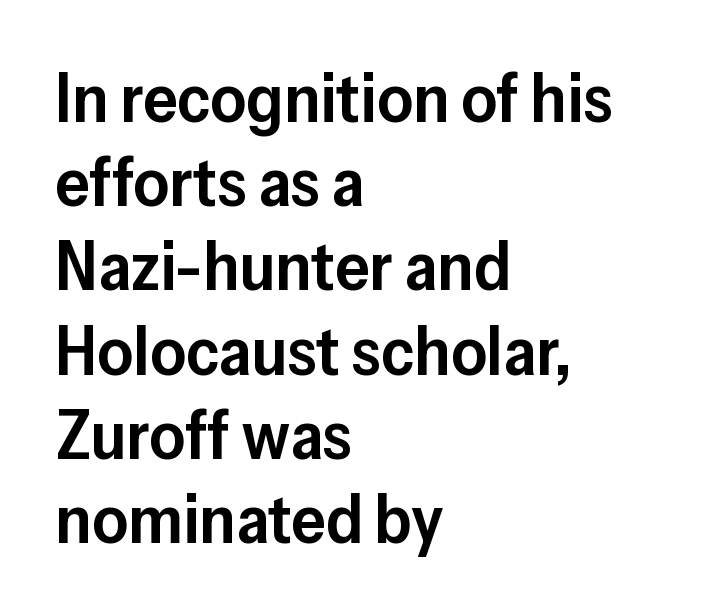
Q: Is the text bold? A: Semi-bold.
Q: Is the text italic (slanted)? A: No, it is upright.
Q: Is the typeface a serif or a sans-serif typeface? A: Sans-serif.
Q: Is the text underlined? A: No.
Q: How is the paragraph aligned? A: Left-aligned.
Q: Is the spacing between letters normal or unusually wide? A: Normal.
Q: Width (condensed, normal, or wide)? A: Normal.
Q: Stroke contrast? A: Low.
Q: x-height? A: Medium.
Q: Monospaced? A: No.
